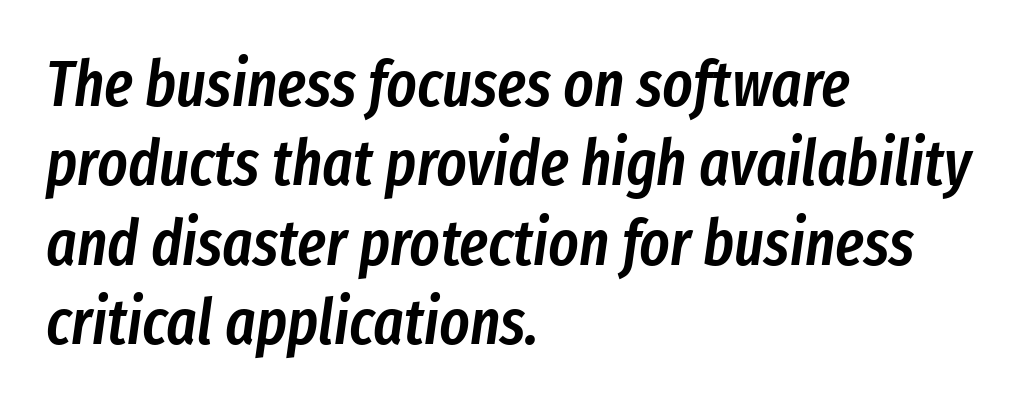
The image shows 64 px semibold, condensed type, italic (leaning right); set left-aligned, line spacing 1.24x, normal letter spacing, not underlined; low stroke contrast and a medium x-height.
